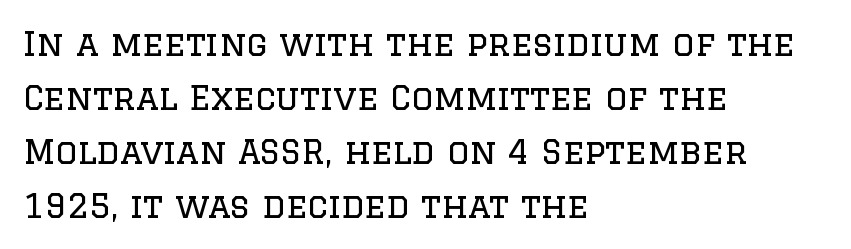
The image shows 34 px regular-weight serif type, upright; set left-aligned, normal line spacing (1.59x), normal letter spacing, not underlined; low stroke contrast and a large x-height.
